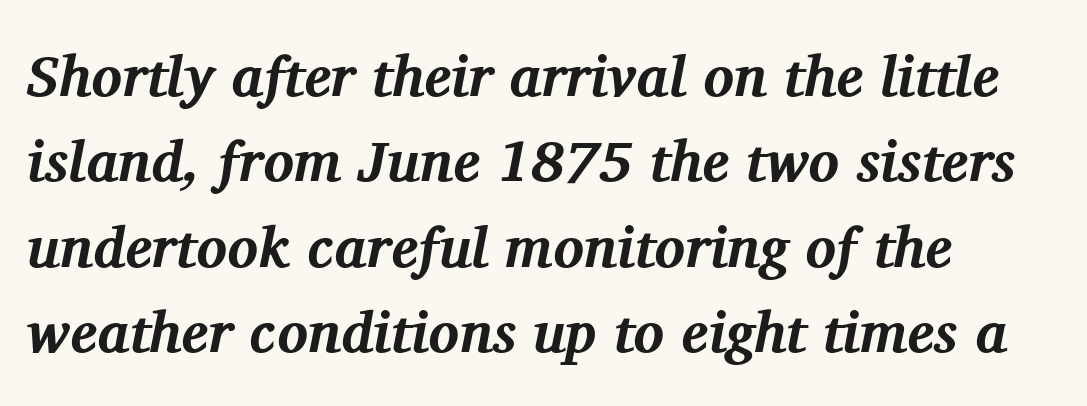
Does the weight exceed regular? Yes, all the way to bold. If you drew a line through each stem, it would be angled. This sample has the flowing, uneven cadence of proportional lettering. What stands out about the letter spacing? Nothing — it is the standard amount. This sample is left-justified, so line endings fall wherever the words run out.
